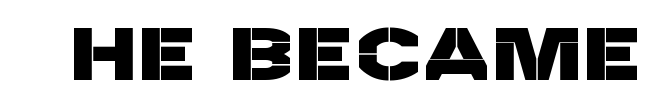
The image shows 74 px sans-serif type; set not underlined; low stroke contrast and a large x-height.
